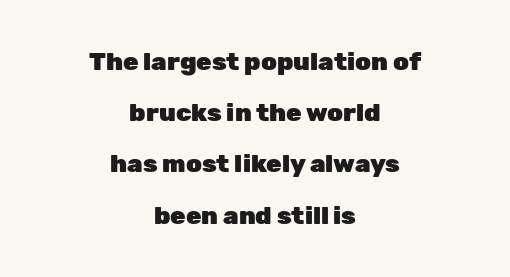
{"italic": "no", "bold": "yes", "underline": "no", "align": "center", "line_spacing": "loose", "line_spacing_ratio": 2.05, "letter_spacing": "normal", "letter_spacing_em": 0.0, "glyph_px": 25}
